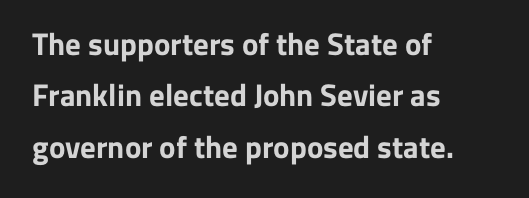
{"serif": "no", "italic": "no", "bold": "yes", "weight": "bold", "width": "normal", "stroke_contrast": "low", "x_height": "medium", "monospaced": "no", "underline": "no", "align": "left", "line_spacing": "normal", "line_spacing_ratio": 1.66, "letter_spacing": "normal", "letter_spacing_em": 0.0, "glyph_px": 31}
